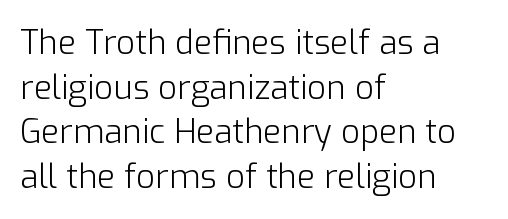
Style check: upright. A typesetter would call this leading conventional body-copy spacing. Is the type heavy? It reads as light-to-regular instead. Does the type have serifs? No, each stem ends abruptly. Compared with typical body copy, the letter spacing here is the same. The paragraph has a hard left edge and a soft right edge.
